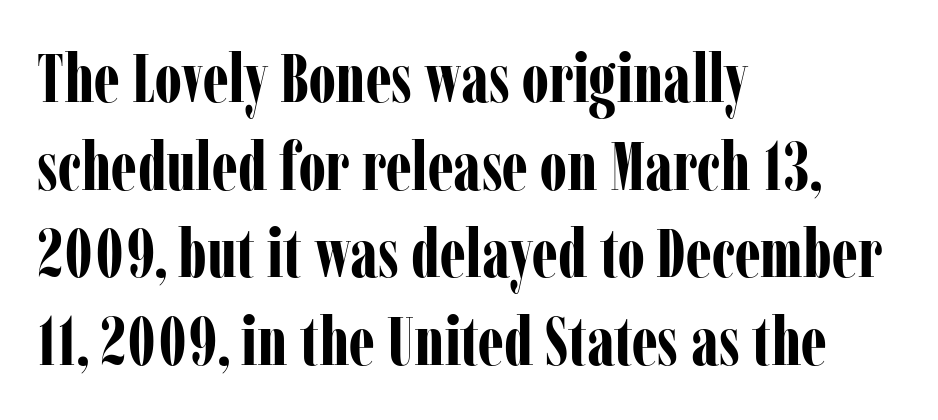
Is there any slant? The stems are plumb. Quick note: interline space is typical. This is serif lettering, the kind often seen in printed books. Each row of text sits above clean, open space.
